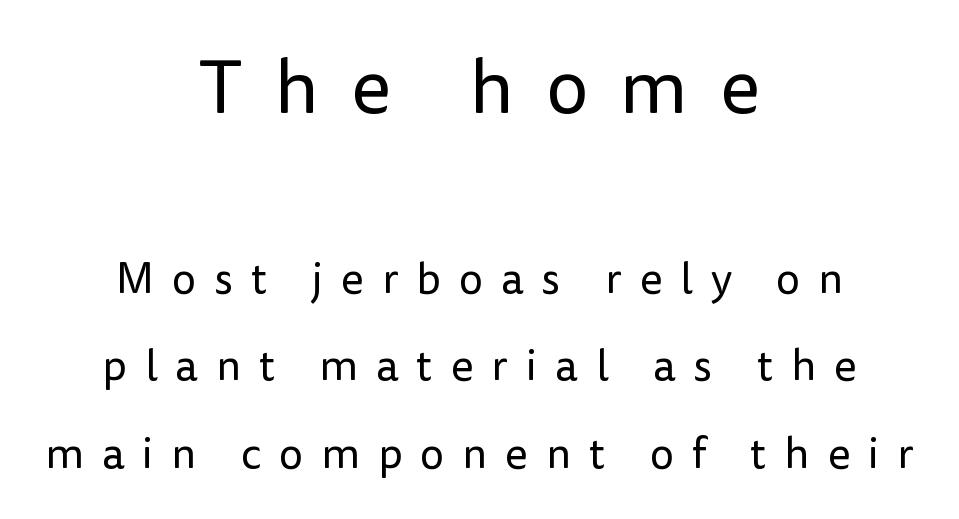
Visually, the top section dominates because its glyphs are scaled up. Between one letter and the next there's a generous, obvious gap. This reads as an unemphasized weight, regular at the heaviest. The rag falls on both sides of this text block equally.
